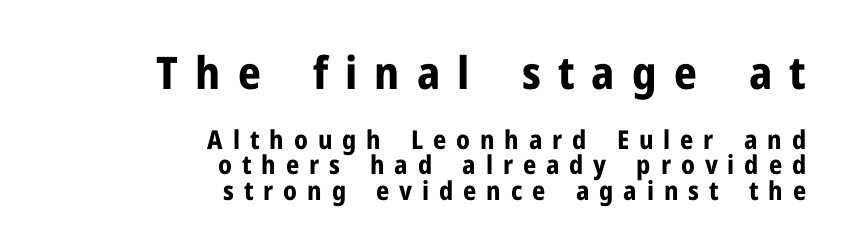
The image shows 45 px bold sans-serif type, upright; set right-aligned, tight line spacing (0.99x), unusually wide letter spacing (+0.38 em), not underlined; the first (top) block is 1.73x larger; low stroke contrast and a medium x-height.
